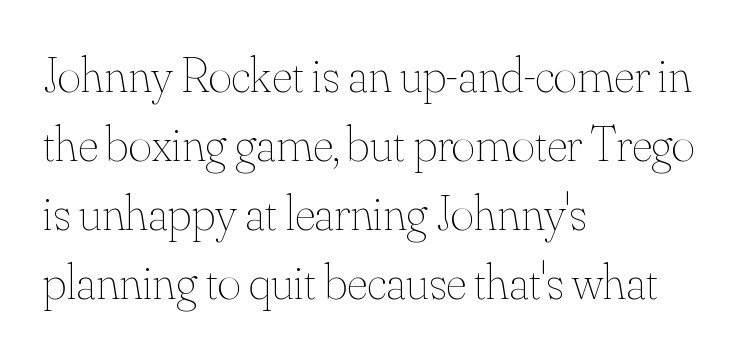
The image shows 50 px thin type, upright; set left-aligned, normal line spacing (1.38x), normal letter spacing, not underlined; medium stroke contrast and a small x-height.
